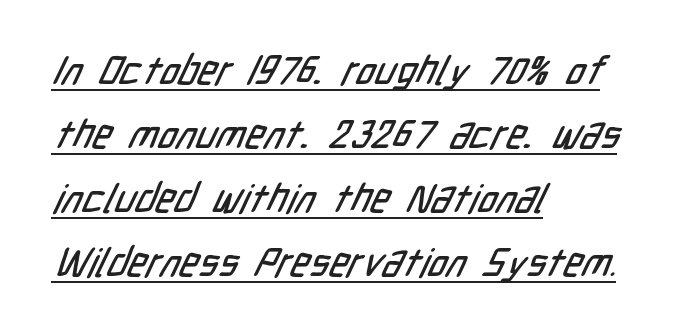
Q: Is the typeface a serif or a sans-serif typeface? A: Sans-serif.
Q: Is the text underlined? A: Yes.
Q: How is the paragraph aligned? A: Left-aligned.
Q: Is the spacing between letters normal or unusually wide? A: Normal.
Q: Is the spacing between lines tight, normal or loose? A: Normal.
Q: Width (condensed, normal, or wide)? A: Condensed.
Q: Stroke contrast? A: Low.
Q: x-height? A: Medium.
Q: Monospaced? A: No.
